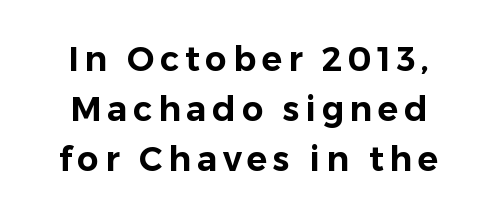
This sample has the flowing, uneven cadence of proportional lettering. The glyphs in this specimen are sans serif. When letters stand straight like this, we call the style roman or upright. The rendering uses a moderate line-height, typical for paragraphs.
